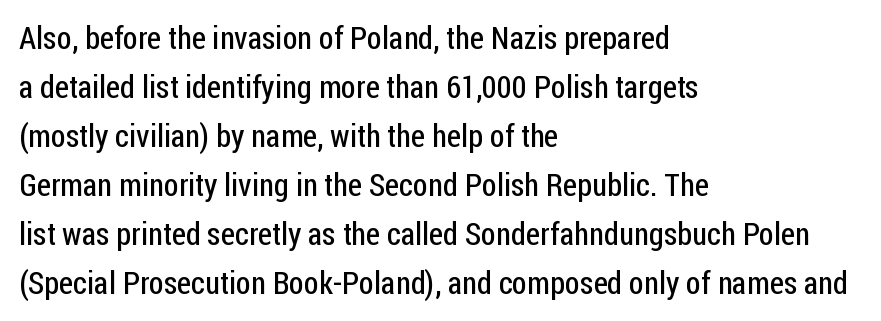
Weight: not bold — regular or lighter. Spacing between characters is what you'd get straight out of the box. Each letter keeps its own natural width here, so spacing adapts to shape. Stroke terminals: plain, sans-serif.
